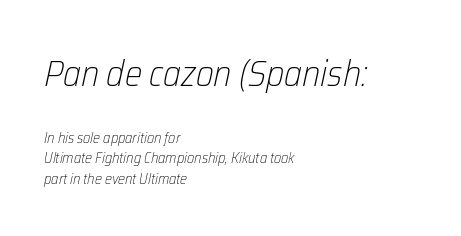
{"italic": "yes", "lean": "right", "slant_degrees": 12, "bold": "no", "weight": "light", "width": "condensed", "stroke_contrast": "low", "x_height": "medium", "monospaced": "no", "underline": "no", "align": "left", "line_spacing": "normal", "line_spacing_ratio": 1.38, "letter_spacing": "normal", "letter_spacing_em": 0.0, "larger_block": "first", "size_ratio": 2.47, "glyph_px": 37}
